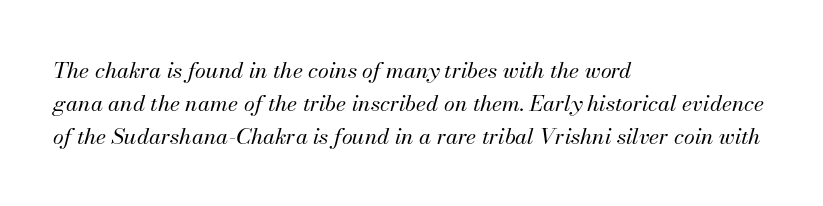
Q: Is the text bold? A: No.
Q: Is the text italic (slanted)? A: Yes, it leans right by about 13 degrees.
Q: Is the text underlined? A: No.
Q: How is the paragraph aligned? A: Left-aligned.
Q: Is the spacing between letters normal or unusually wide? A: Normal.
Q: Is the spacing between lines tight, normal or loose? A: Normal.
